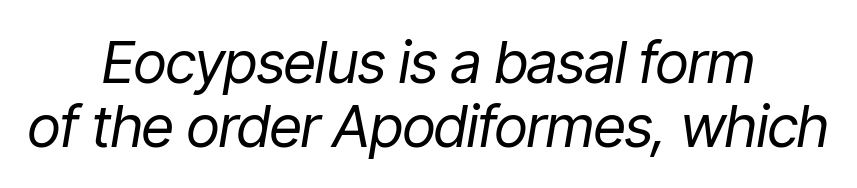
{"italic": "yes", "lean": "right", "slant_degrees": 9, "bold": "no", "weight": "regular", "width": "condensed", "stroke_contrast": "low", "x_height": "medium", "monospaced": "no", "underline": "no", "align": "center", "line_spacing": "tight", "line_spacing_ratio": 1.11, "letter_spacing": "normal", "letter_spacing_em": 0.0, "glyph_px": 58}
